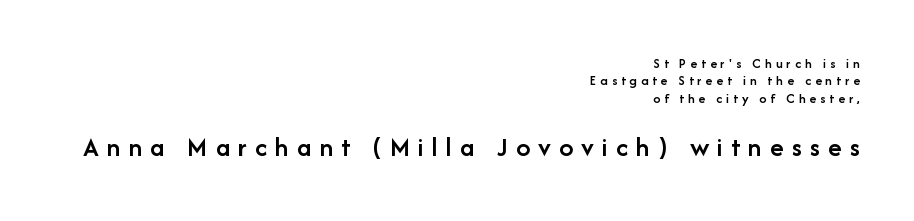
Q: Is the text bold? A: Semi-bold.
Q: Is the text italic (slanted)? A: No, it is upright.
Q: Is the typeface a serif or a sans-serif typeface? A: Sans-serif.
Q: Is the text underlined? A: No.
Q: How is the paragraph aligned? A: Right-aligned.
Q: Is the spacing between letters normal or unusually wide? A: Unusually wide.
Q: Which block of text is set in a larger size, the first (top) or the second (bottom)? A: The second (bottom) one.
Q: Width (condensed, normal, or wide)? A: Normal.
Q: Stroke contrast? A: Low.
Q: x-height? A: Medium.
Q: Monospaced? A: No.
